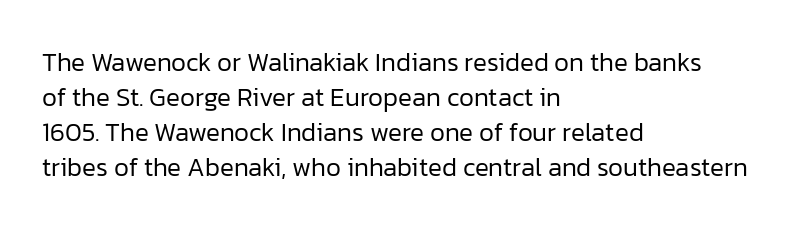
The image shows 26 px text type, upright; set left-aligned, normal line spacing (1.34x), normal letter spacing, not underlined.
